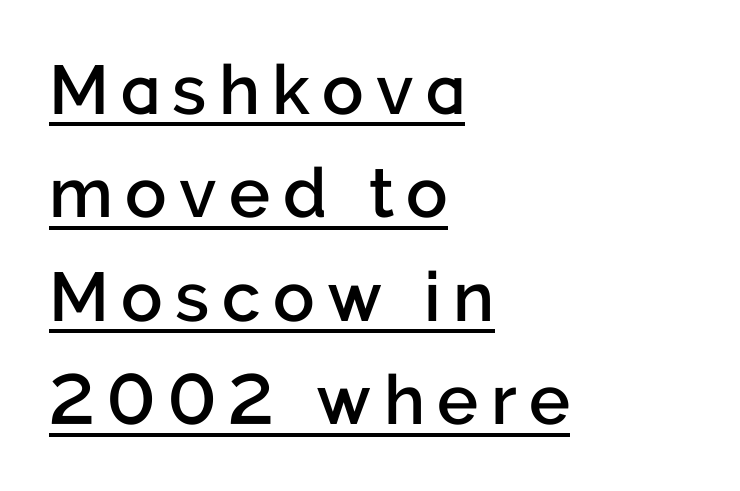
The image shows 69 px semibold sans-serif type, upright; set left-aligned, normal line spacing (1.5x), underlined; low stroke contrast and a medium x-height.
